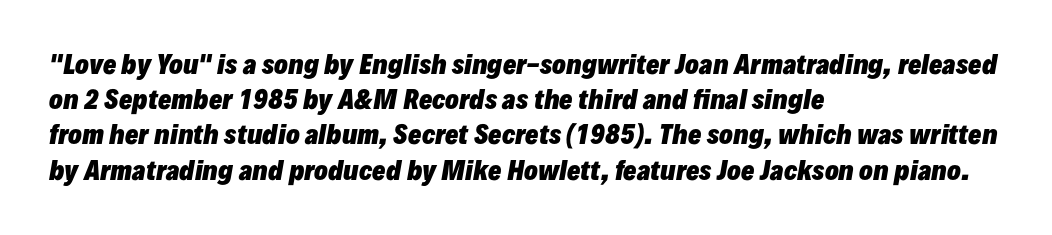
{"italic": "yes", "lean": "right", "slant_degrees": 10, "bold": "yes", "underline": "no", "align": "left", "line_spacing": "normal", "line_spacing_ratio": 1.41, "letter_spacing": "normal", "letter_spacing_em": 0.0, "glyph_px": 25}
